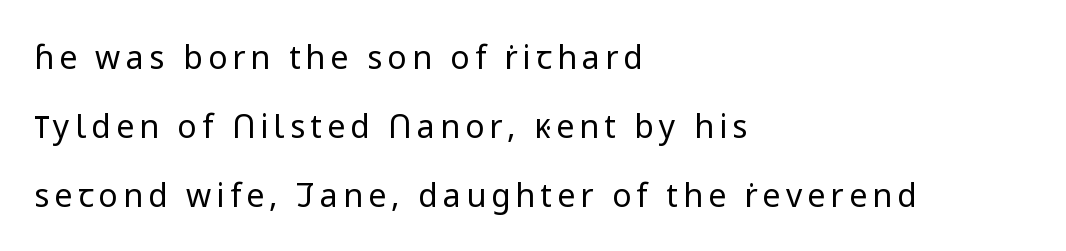
Q: Is the text bold? A: No.
Q: Is the text italic (slanted)? A: No, it is upright.
Q: Is the typeface a serif or a sans-serif typeface? A: Sans-serif.
Q: Is the text underlined? A: No.
Q: How is the paragraph aligned? A: Left-aligned.
Q: Is the spacing between lines tight, normal or loose? A: Loose.
Q: Width (condensed, normal, or wide)? A: Normal.
Q: Stroke contrast? A: Low.
Q: x-height? A: Medium.
Q: Monospaced? A: No.
